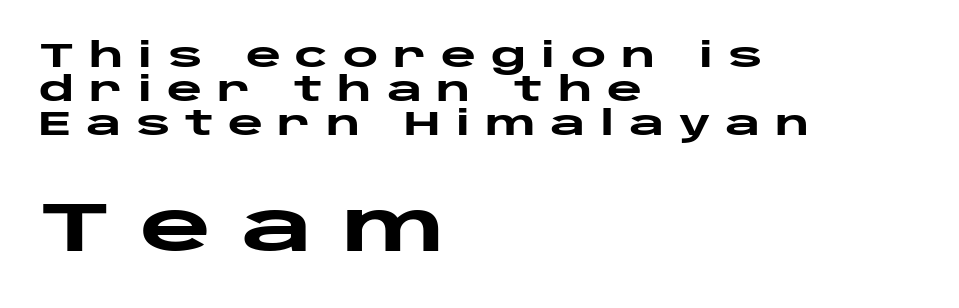
Q: Is the text bold? A: Yes.
Q: Is the text italic (slanted)? A: No, it is upright.
Q: Is the typeface a serif or a sans-serif typeface? A: Sans-serif.
Q: Is the text underlined? A: No.
Q: How is the paragraph aligned? A: Left-aligned.
Q: Is the spacing between letters normal or unusually wide? A: Unusually wide.
Q: Is the spacing between lines tight, normal or loose? A: Tight.
Q: Which block of text is set in a larger size, the first (top) or the second (bottom)? A: The second (bottom) one.
Q: Width (condensed, normal, or wide)? A: Wide.
Q: Stroke contrast? A: Low.
Q: x-height? A: Large.
Q: Monospaced? A: No.
